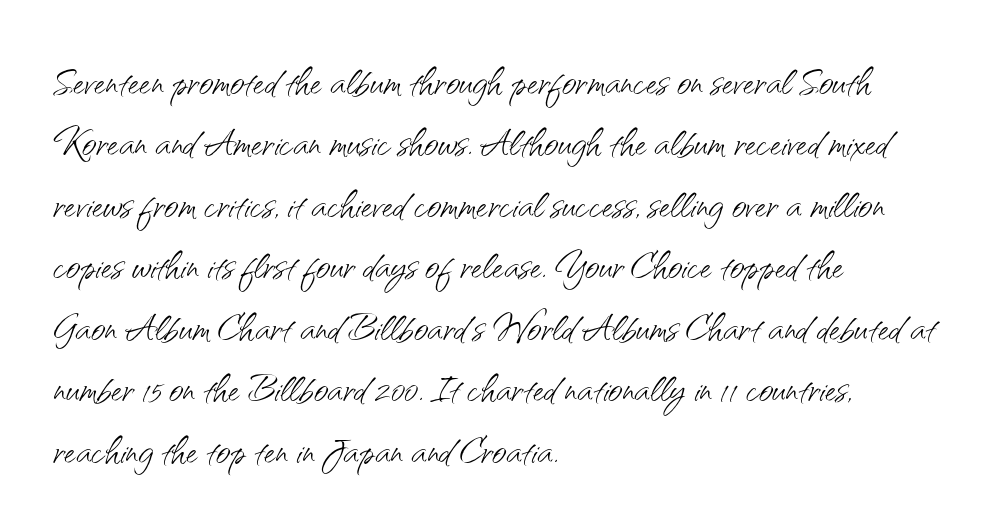
The passage shown is not underscored anywhere. Each letter keeps its own natural width here, so spacing adapts to shape. These lines are composed in type without serifs. The passage is arranged the way most books set body copy — flush left. Stem width sits at or under what a default text font uses.
